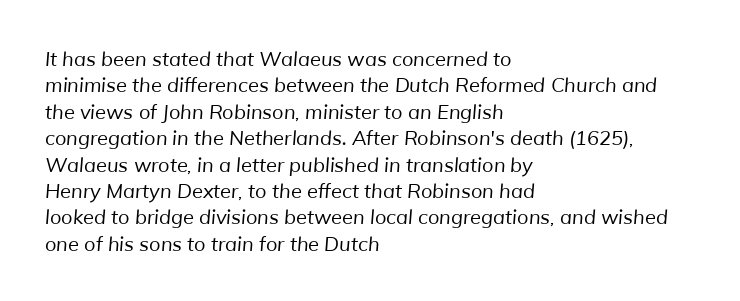
{"bold": "no", "underline": "no", "align": "left", "line_spacing": "normal", "line_spacing_ratio": 1.32, "letter_spacing": "normal", "letter_spacing_em": 0.0, "glyph_px": 20}
